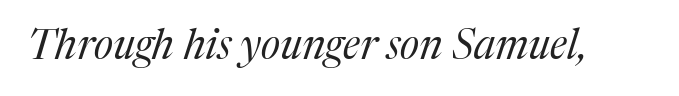
Looks like regular typesetting: each glyph gets only the width it needs. Nobody drew a line under any word here. The line texture is even and compact thanks to regular tracking. The characters display serif detailing at their extremities. Quick note: italic.
